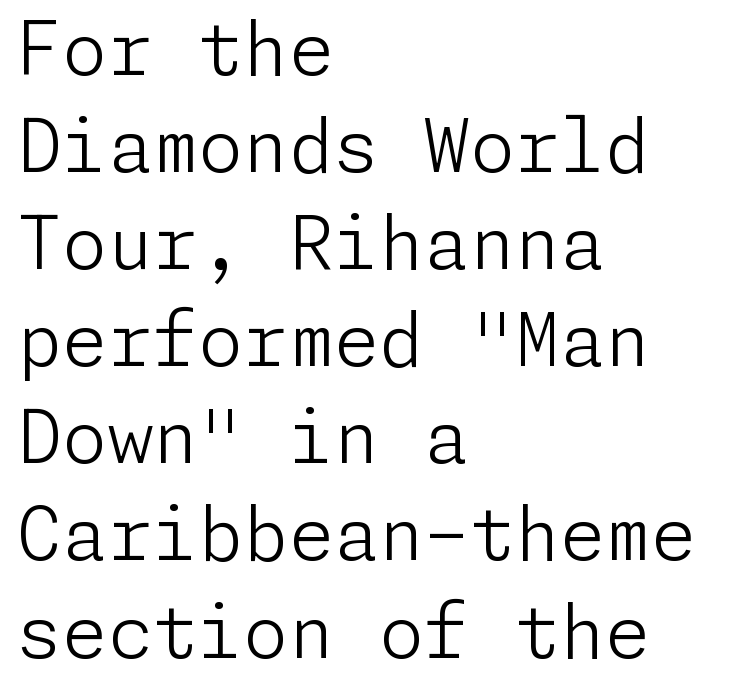
{"serif": "no", "italic": "no", "bold": "no", "weight": "light", "width": "normal", "stroke_contrast": "low", "x_height": "medium", "underline": "no", "align": "left", "line_spacing": "normal", "line_spacing_ratio": 1.33, "letter_spacing": "normal", "letter_spacing_em": 0.0, "glyph_px": 73}
